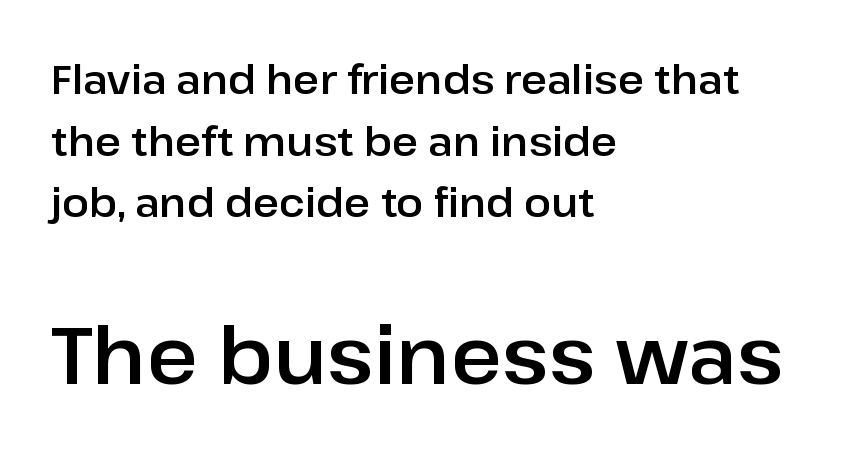
Q: Is the text italic (slanted)? A: No, it is upright.
Q: Is the typeface a serif or a sans-serif typeface? A: Sans-serif.
Q: Is the text underlined? A: No.
Q: How is the paragraph aligned? A: Left-aligned.
Q: Is the spacing between letters normal or unusually wide? A: Normal.
Q: Is the spacing between lines tight, normal or loose? A: Normal.
Q: Which block of text is set in a larger size, the first (top) or the second (bottom)? A: The second (bottom) one.
Q: Width (condensed, normal, or wide)? A: Normal.
Q: Stroke contrast? A: Low.
Q: x-height? A: Medium.
Q: Monospaced? A: No.
